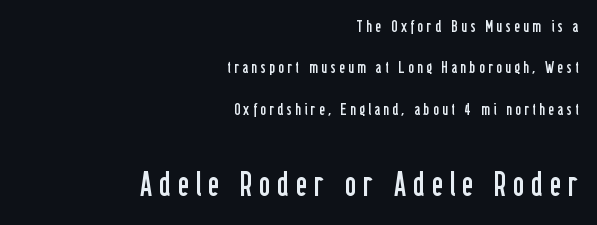
Every character sits straight up, as roman type does. You could only call the tracking loose — the letters float apart. Note the varied advance widths — an 'i' is clearly narrower than an 'm'. Small over large — that's the arrangement of the two blocks here. The typesetter chose a ragged-left arrangement here.
